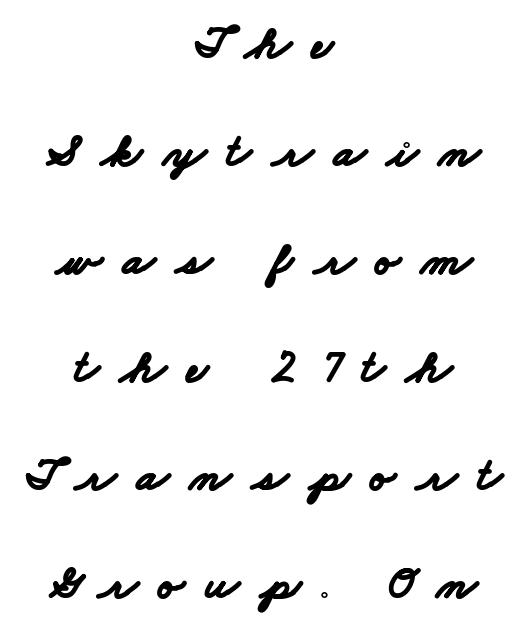
Q: Is the text bold? A: Yes.
Q: Is the typeface a serif or a sans-serif typeface? A: Sans-serif.
Q: Is the text underlined? A: No.
Q: How is the paragraph aligned? A: Centered.
Q: Is the spacing between letters normal or unusually wide? A: Unusually wide.
Q: Is the spacing between lines tight, normal or loose? A: Loose.
Q: Width (condensed, normal, or wide)? A: Wide.
Q: Stroke contrast? A: Low.
Q: x-height? A: Small.
Q: Monospaced? A: No.
